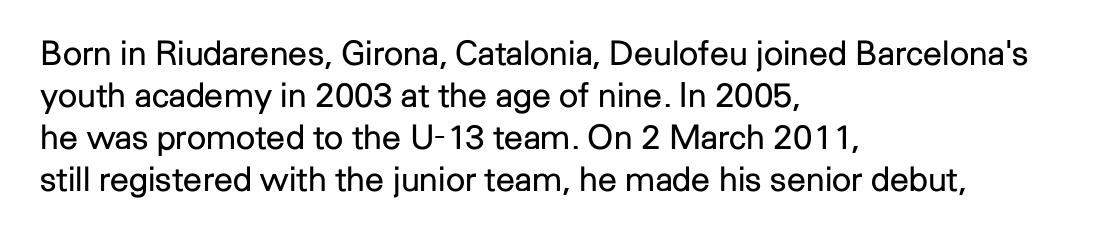
Q: Is the text bold? A: No.
Q: Is the text italic (slanted)? A: No, it is upright.
Q: Is the typeface a serif or a sans-serif typeface? A: Sans-serif.
Q: Is the text underlined? A: No.
Q: How is the paragraph aligned? A: Left-aligned.
Q: Is the spacing between letters normal or unusually wide? A: Normal.
Q: Width (condensed, normal, or wide)? A: Normal.
Q: Stroke contrast? A: Low.
Q: x-height? A: Medium.
Q: Monospaced? A: No.
